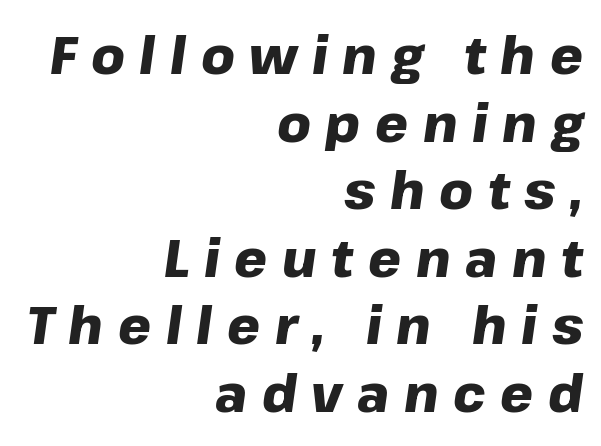
The image shows 52 px heavy type, italic (leaning right); set right-aligned, normal line spacing (1.3x), unusually wide letter spacing (+0.28 em), not underlined; low stroke contrast and a medium x-height.
